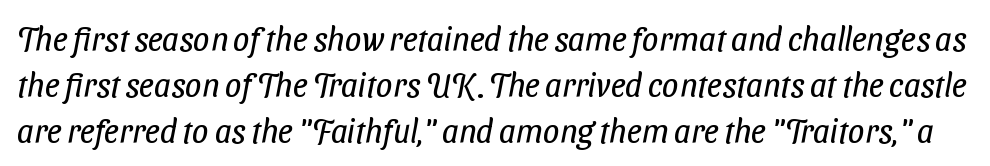
Q: Is the text bold? A: No.
Q: Is the typeface a serif or a sans-serif typeface? A: Sans-serif.
Q: Is the text underlined? A: No.
Q: Is the spacing between letters normal or unusually wide? A: Normal.
Q: Is the spacing between lines tight, normal or loose? A: Normal.
Q: Width (condensed, normal, or wide)? A: Condensed.
Q: Stroke contrast? A: Low.
Q: x-height? A: Medium.
Q: Monospaced? A: No.
